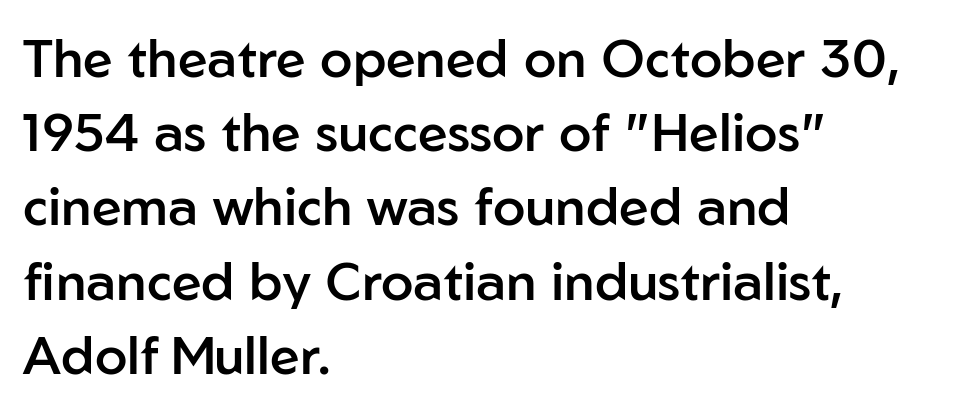
Q: Is the text bold? A: Semi-bold.
Q: Is the text italic (slanted)? A: No, it is upright.
Q: Is the typeface a serif or a sans-serif typeface? A: Sans-serif.
Q: Is the text underlined? A: No.
Q: How is the paragraph aligned? A: Left-aligned.
Q: Is the spacing between letters normal or unusually wide? A: Normal.
Q: Is the spacing between lines tight, normal or loose? A: Normal.
Q: Width (condensed, normal, or wide)? A: Normal.
Q: Stroke contrast? A: Low.
Q: x-height? A: Medium.
Q: Monospaced? A: No.
